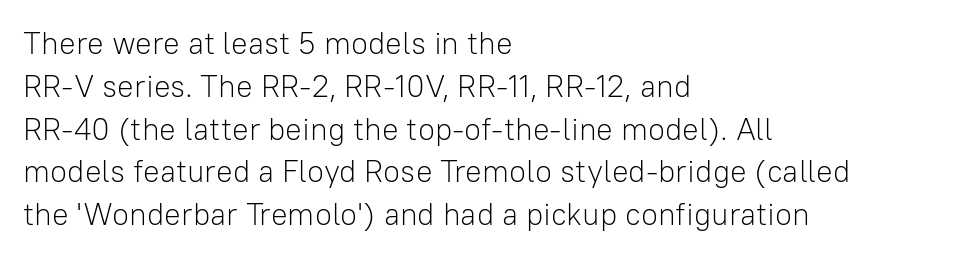
The image shows 31 px light sans-serif type, upright; set left-aligned, normal line spacing (1.38x), normal letter spacing, not underlined; low stroke contrast and a medium x-height.
